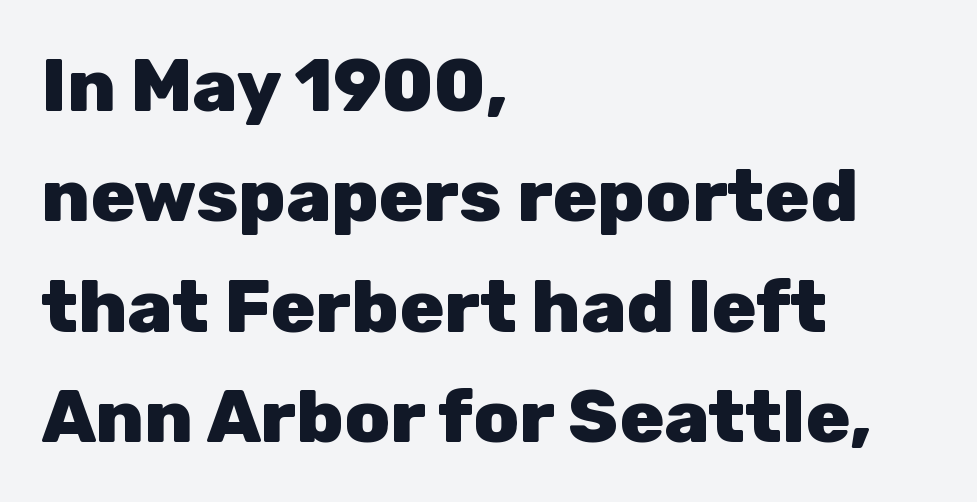
The image shows 74 px heavy sans-serif type, upright; set left-aligned, normal line spacing (1.49x), normal letter spacing, not underlined; low stroke contrast and a medium x-height.
